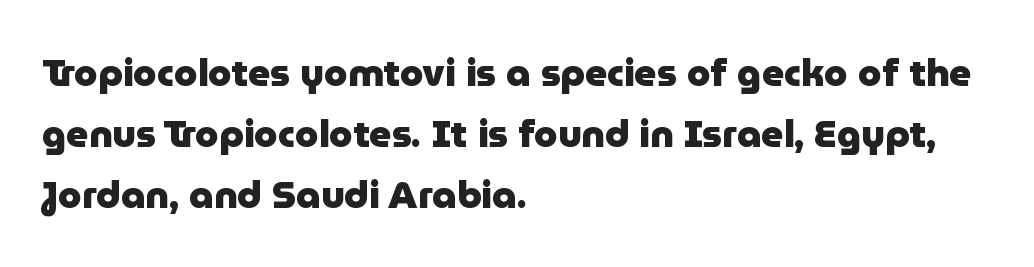
Compared with typical paragraphs, the rows here are spaced about the same. The glyphs in this specimen are sans serif. Unmarked baselines from the first word to the last. The type is set solid horizontally, with unmodified tracking. A typesetter would mark this as roman, not italic.
